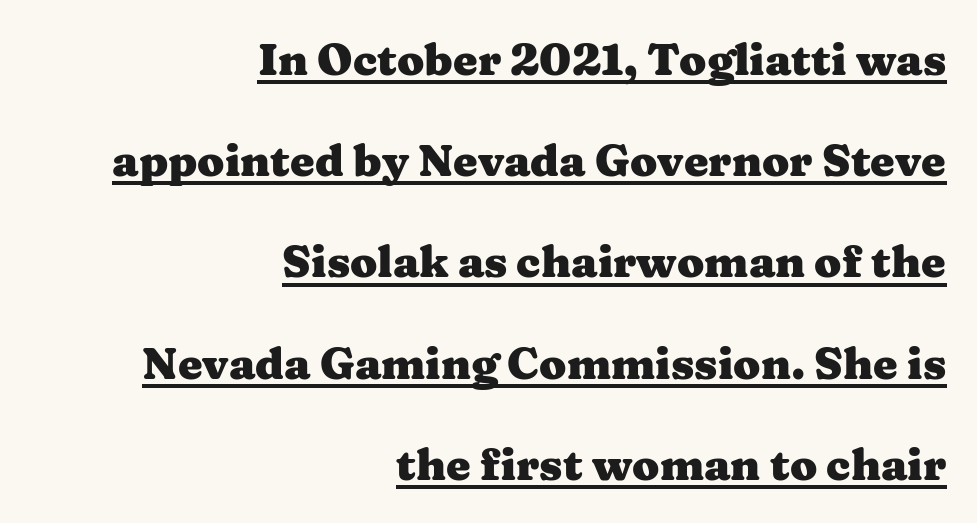
Q: Is the text bold? A: Yes.
Q: Is the text italic (slanted)? A: No, it is upright.
Q: Is the typeface a serif or a sans-serif typeface? A: Serif.
Q: Is the text underlined? A: Yes.
Q: How is the paragraph aligned? A: Right-aligned.
Q: Is the spacing between letters normal or unusually wide? A: Normal.
Q: Is the spacing between lines tight, normal or loose? A: Loose.
Q: Width (condensed, normal, or wide)? A: Wide.
Q: Stroke contrast? A: Medium.
Q: x-height? A: Medium.
Q: Monospaced? A: No.
